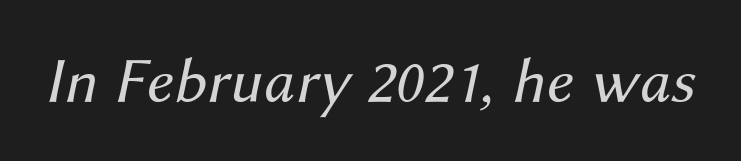
Q: Is the text bold? A: No.
Q: Is the text italic (slanted)? A: Yes, it leans right by about 12 degrees.
Q: Is the text underlined? A: No.
Q: Is the spacing between letters normal or unusually wide? A: Normal.
Q: Width (condensed, normal, or wide)? A: Normal.
Q: Stroke contrast? A: Medium.
Q: x-height? A: Medium.
Q: Monospaced? A: No.
